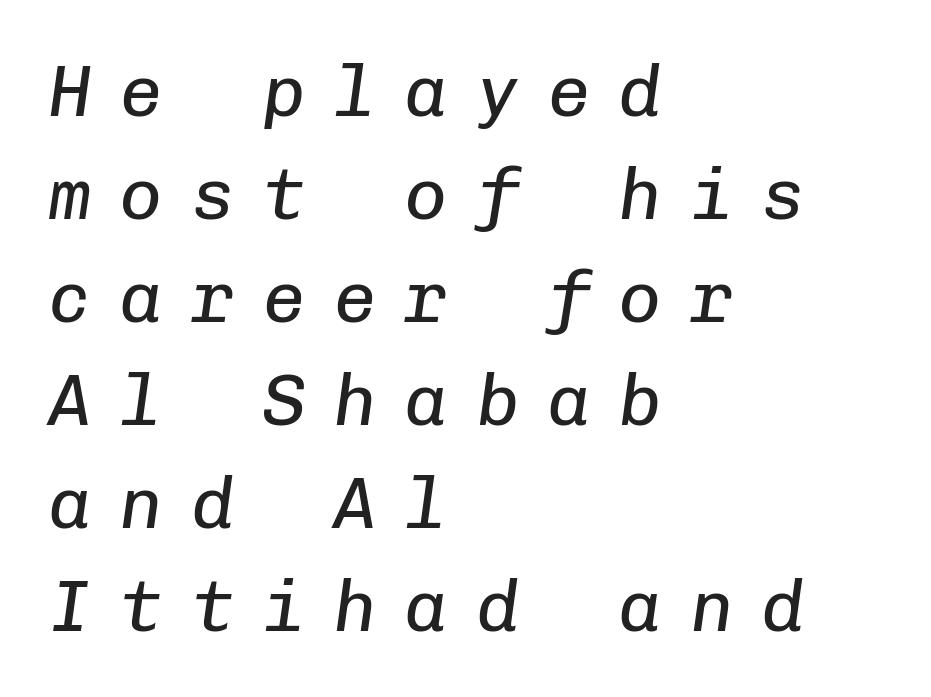
The image shows 72 px regular-weight type, italic (leaning right), monospaced; set left-aligned, normal line spacing (1.43x), unusually wide letter spacing (+0.39 em), not underlined; low stroke contrast and a medium x-height.
